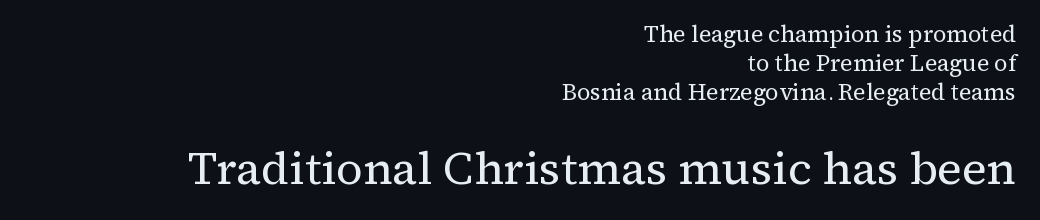
The image shows 46 px regular-weight serif type, upright; set right-aligned, normal line spacing (1.27x), normal letter spacing, not underlined; the second (bottom) block is 2.0x larger; medium stroke contrast and a medium x-height.
